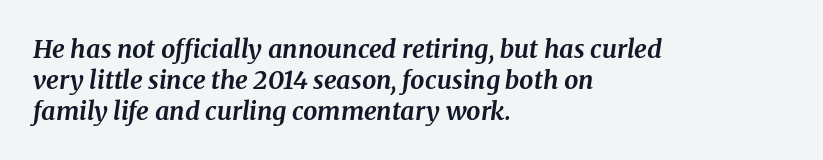
The strokes are fattened all the way to bold. Compared with a centered layout, this one pins lines to the left instead. The typography opts for an oblique posture over an upright one. A bare baseline throughout the passage.
